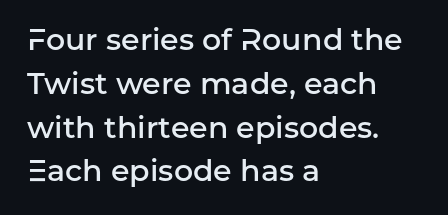
The image shows 30 px semibold sans-serif type, upright; set left-aligned, normal line spacing (1.46x), normal letter spacing, not underlined; low stroke contrast and a medium x-height.
